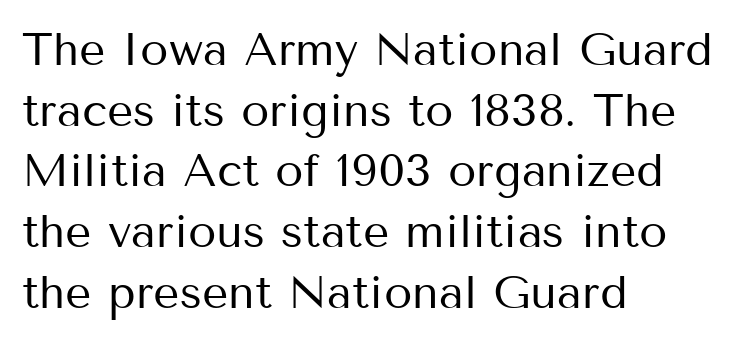
The image shows 46 px regular-weight sans-serif type, upright; set left-aligned, normal line spacing (1.32x), normal letter spacing, not underlined; medium stroke contrast and a medium x-height.
